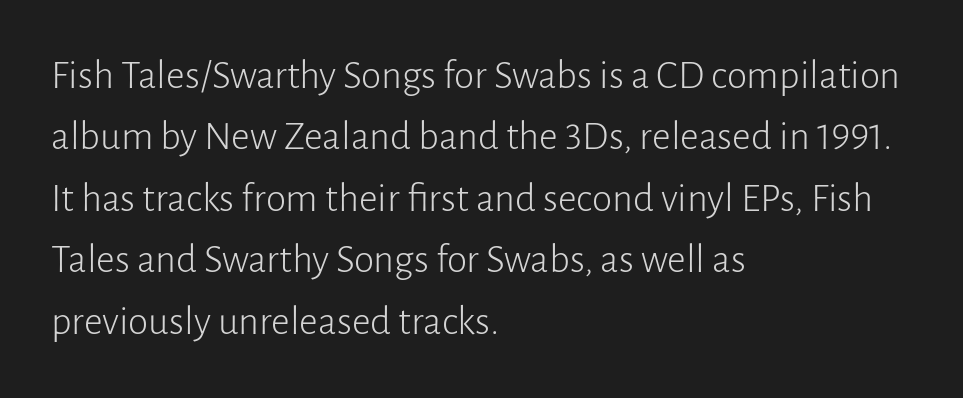
Q: Is the text bold? A: No.
Q: Is the text italic (slanted)? A: No, it is upright.
Q: Is the typeface a serif or a sans-serif typeface? A: Sans-serif.
Q: Is the text underlined? A: No.
Q: How is the paragraph aligned? A: Left-aligned.
Q: Is the spacing between letters normal or unusually wide? A: Normal.
Q: Is the spacing between lines tight, normal or loose? A: Normal.
Q: Width (condensed, normal, or wide)? A: Normal.
Q: Stroke contrast? A: Low.
Q: x-height? A: Medium.
Q: Monospaced? A: No.
